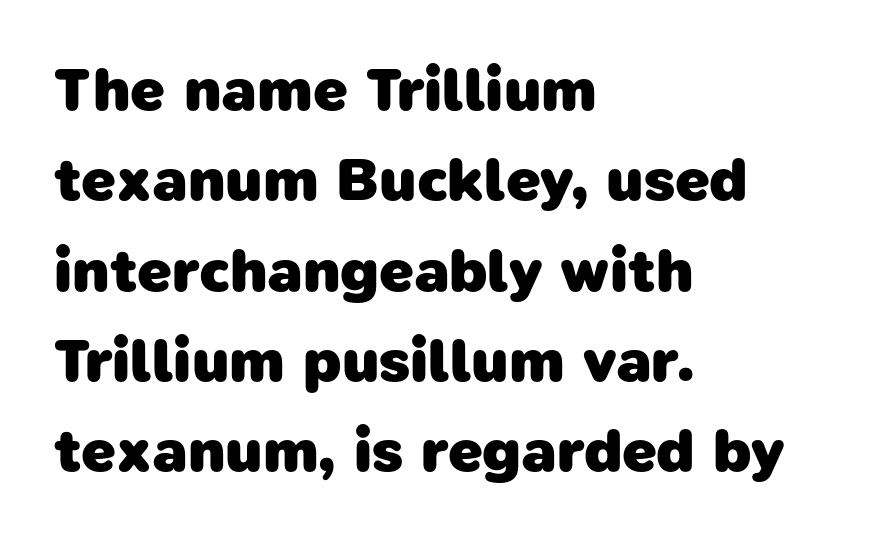
{"serif": "no", "bold": "yes", "weight": "heavy", "width": "normal", "stroke_contrast": "low", "x_height": "medium", "monospaced": "no", "underline": "no", "align": "left", "line_spacing": "normal", "line_spacing_ratio": 1.48, "letter_spacing": "normal", "letter_spacing_em": 0.0, "glyph_px": 61}
